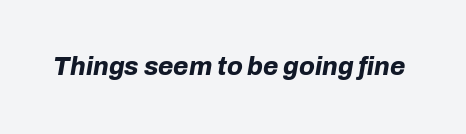
Q: Is the text bold? A: Yes.
Q: Is the text italic (slanted)? A: Yes, it leans right by about 10 degrees.
Q: Is the text underlined? A: No.
Q: Is the spacing between letters normal or unusually wide? A: Normal.
